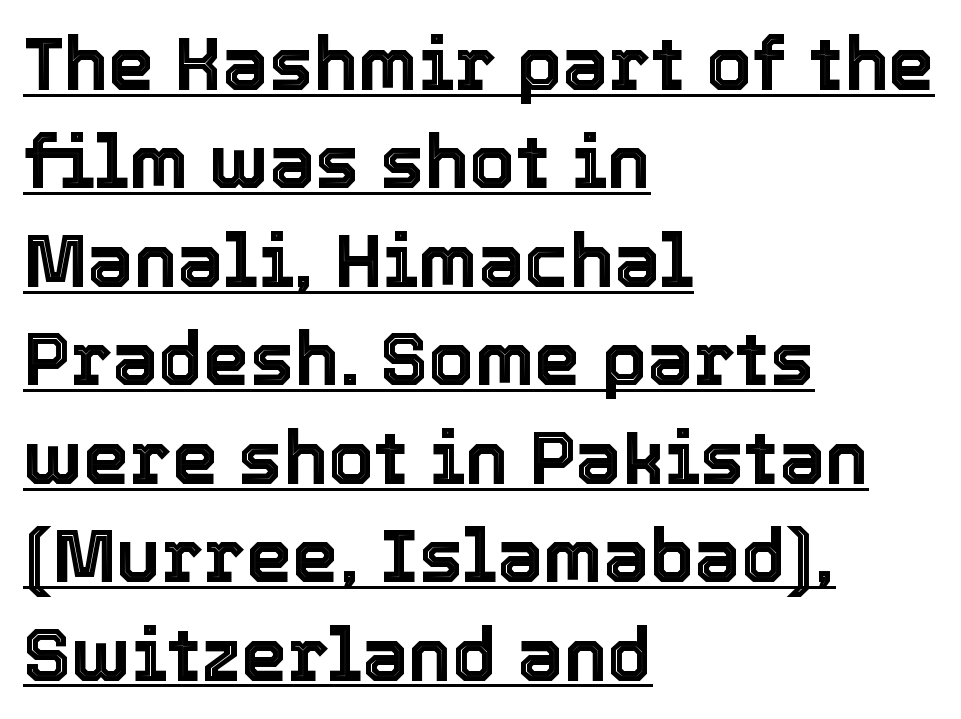
Q: Is the text italic (slanted)? A: No, it is upright.
Q: Is the text underlined? A: Yes.
Q: How is the paragraph aligned? A: Left-aligned.
Q: Is the spacing between letters normal or unusually wide? A: Normal.
Q: Is the spacing between lines tight, normal or loose? A: Normal.
Q: Width (condensed, normal, or wide)? A: Normal.
Q: x-height? A: Medium.
Q: Monospaced? A: No.
